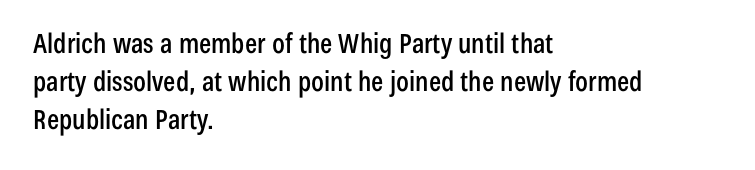
The image shows 27 px text type, upright; set left-aligned, normal line spacing (1.41x), normal letter spacing, not underlined.
